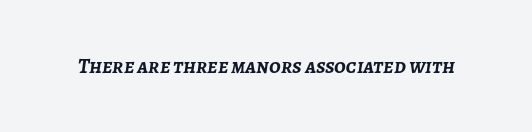
{"italic": "yes", "lean": "right", "slant_degrees": 7, "bold": "yes", "underline": "no", "letter_spacing": "normal", "letter_spacing_em": 0.0, "glyph_px": 21}
